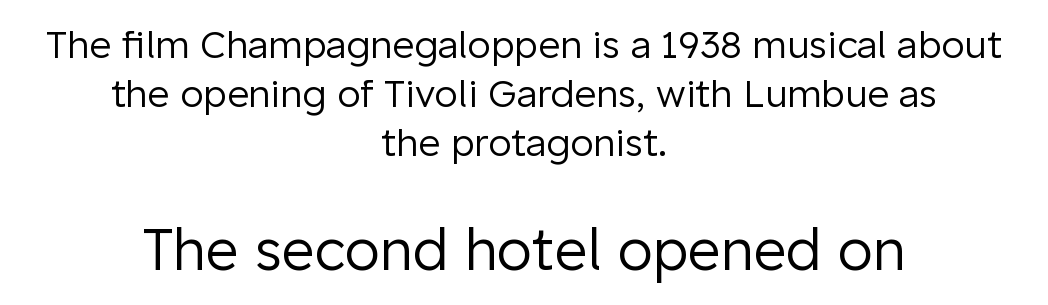
Centered paragraph, ragged on both sides. Summary of vertical rhythm: regular, with standard interline spacing. A student would notice the bottom passage is typeset larger than what precedes it. The letters sit at their default tracking, neither squeezed nor spread. Is this a fixed-width face? No — the glyphs have proportional, varying widths.
